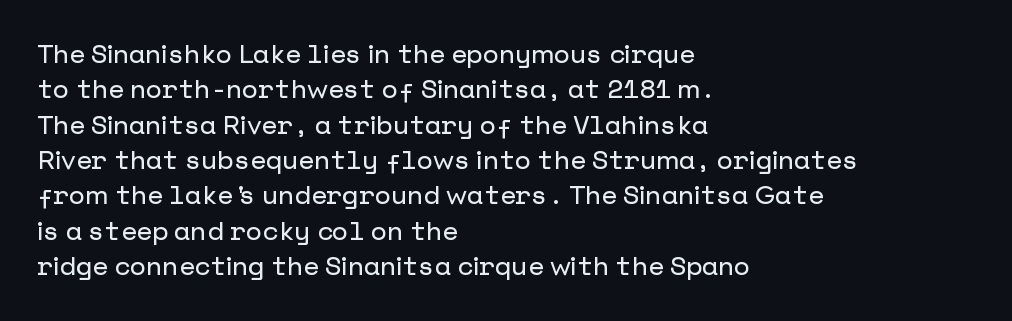
Q: Is the text italic (slanted)? A: No, it is upright.
Q: Is the text underlined? A: No.
Q: How is the paragraph aligned? A: Left-aligned.
Q: Is the spacing between letters normal or unusually wide? A: Normal.
Q: Is the spacing between lines tight, normal or loose? A: Normal.
